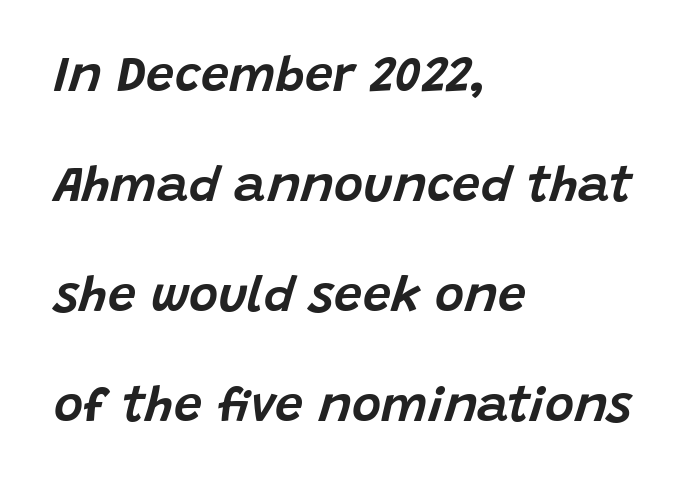
Q: Is the text italic (slanted)? A: Yes, it leans right by about 15 degrees.
Q: Is the text underlined? A: No.
Q: How is the paragraph aligned? A: Left-aligned.
Q: Is the spacing between letters normal or unusually wide? A: Normal.
Q: Is the spacing between lines tight, normal or loose? A: Loose.
Q: Width (condensed, normal, or wide)? A: Normal.
Q: Stroke contrast? A: Low.
Q: x-height? A: Large.
Q: Monospaced? A: No.
